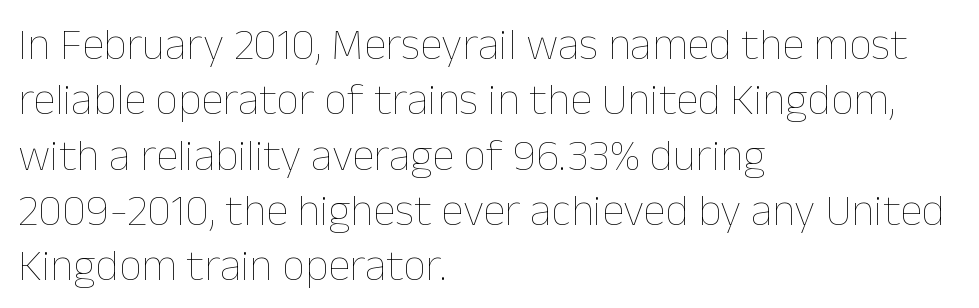
The image shows 45 px thin type, upright; set left-aligned, line spacing 1.23x, normal letter spacing, not underlined; low stroke contrast and a medium x-height.
